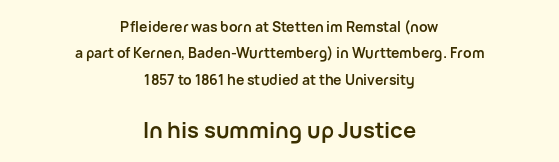
{"italic": "no", "bold": "yes", "underline": "no", "align": "center", "line_spacing_ratio": 1.89, "letter_spacing": "normal", "letter_spacing_em": 0.0, "larger_block": "second", "size_ratio": 1.57, "glyph_px": 22}
